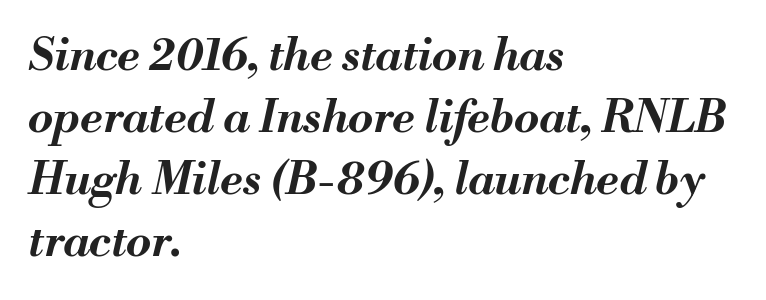
The image shows 45 px bold type, italic (leaning right); set left-aligned, normal line spacing (1.38x), normal letter spacing, not underlined; medium stroke contrast and a small x-height.
